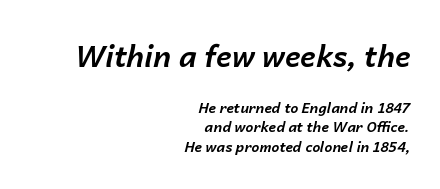
Size contrast runs from large at the top to small at the bottom. The words here are not underlined. On the weight axis this lands at bold, roughly 700. Line spacing here is normal. A student would call this right alignment; a typographer would say flush right, rag left. Between one letter and the next there's only the usual sliver of space.
